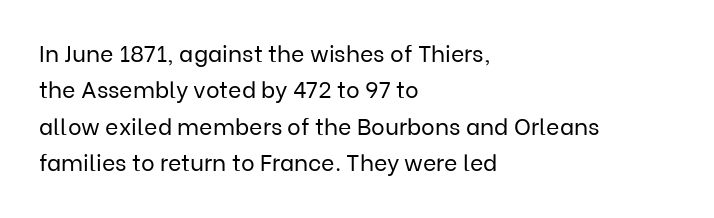
The image shows 23 px text type, upright; set left-aligned, normal line spacing (1.58x), normal letter spacing, not underlined.
